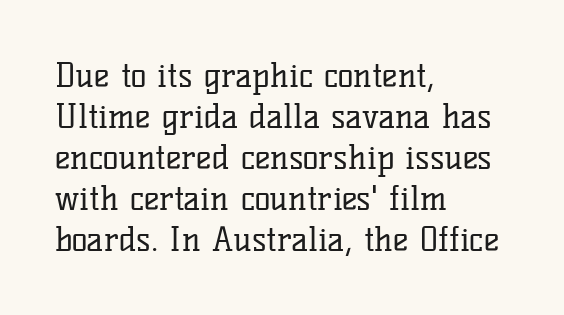
The image shows 33 px regular-weight serif type, upright; set left-aligned, line spacing 1.24x, normal letter spacing, not underlined; low stroke contrast and a medium x-height.
